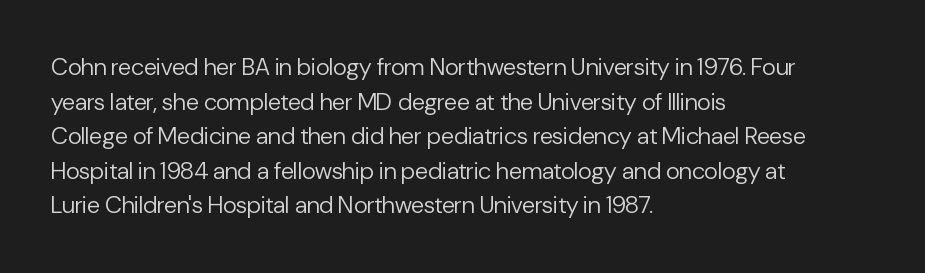
{"italic": "no", "bold": "no", "underline": "no", "align": "left", "line_spacing": "normal", "line_spacing_ratio": 1.44, "letter_spacing": "normal", "letter_spacing_em": 0.0, "glyph_px": 24}
